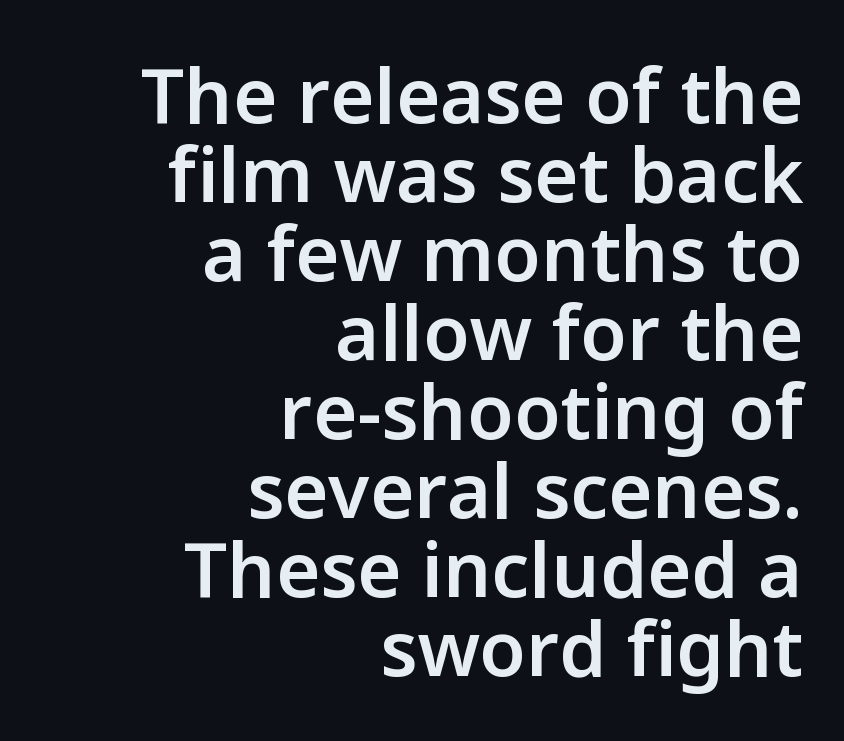
Q: Is the text bold? A: Semi-bold.
Q: Is the text italic (slanted)? A: No, it is upright.
Q: Is the typeface a serif or a sans-serif typeface? A: Sans-serif.
Q: Is the text underlined? A: No.
Q: How is the paragraph aligned? A: Right-aligned.
Q: Is the spacing between letters normal or unusually wide? A: Normal.
Q: Is the spacing between lines tight, normal or loose? A: Tight.
Q: Width (condensed, normal, or wide)? A: Normal.
Q: Stroke contrast? A: Low.
Q: x-height? A: Medium.
Q: Monospaced? A: No.
